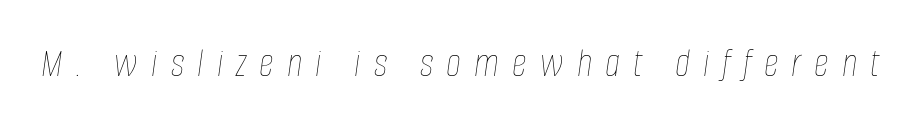
{"italic": "yes", "lean": "right", "slant_degrees": 8, "bold": "no", "weight": "thin", "width": "condensed", "stroke_contrast": "low", "x_height": "large", "monospaced": "no", "underline": "no", "letter_spacing": "wide", "letter_spacing_em": 0.32, "glyph_px": 41}
